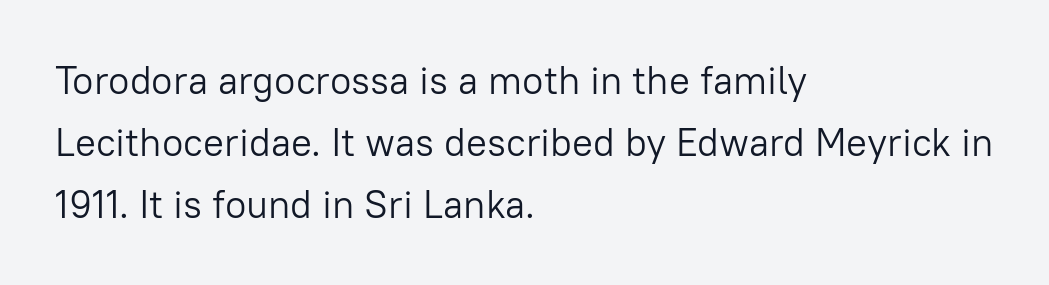
The image shows 39 px light sans-serif type, upright; set left-aligned, normal line spacing (1.59x), normal letter spacing, not underlined; low stroke contrast and a medium x-height.
